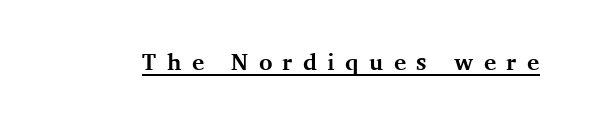
The specimen includes a rule beneath the text block's lines. Each glyph is drawn with heavy, bold strokes. Does extra space separate the letters? Yes, quite a lot of it. Vertical strokes here are truly vertical.
